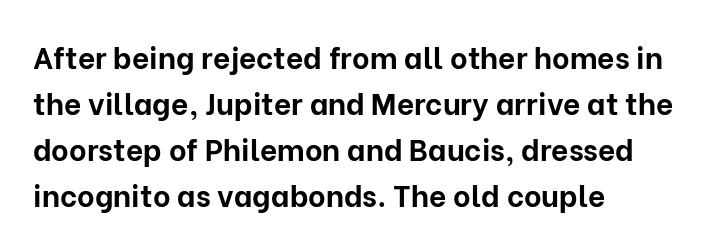
Q: Is the text bold? A: Yes.
Q: Is the text italic (slanted)? A: No, it is upright.
Q: Is the typeface a serif or a sans-serif typeface? A: Sans-serif.
Q: Is the text underlined? A: No.
Q: How is the paragraph aligned? A: Left-aligned.
Q: Is the spacing between letters normal or unusually wide? A: Normal.
Q: Is the spacing between lines tight, normal or loose? A: Normal.
Q: Width (condensed, normal, or wide)? A: Normal.
Q: Stroke contrast? A: Low.
Q: x-height? A: Medium.
Q: Monospaced? A: No.
